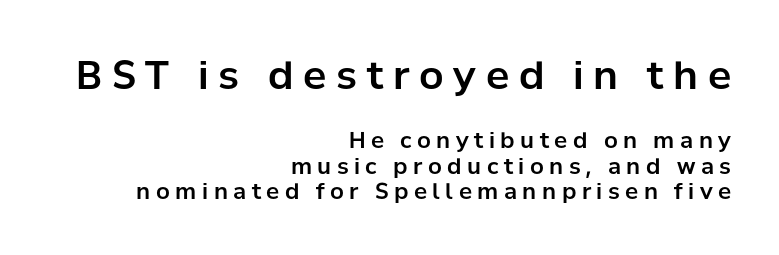
{"serif": "no", "italic": "no", "width": "normal", "stroke_contrast": "low", "x_height": "medium", "monospaced": "no", "underline": "no", "align": "right", "line_spacing_ratio": 1.17, "letter_spacing": "wide", "letter_spacing_em": 0.25, "larger_block": "first", "size_ratio": 1.77, "glyph_px": 39}
